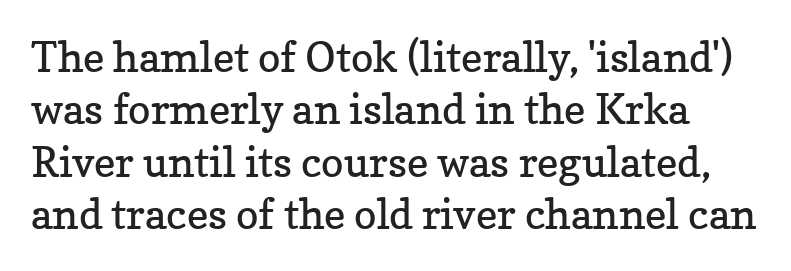
{"serif": "yes", "italic": "no", "bold": "no", "weight": "regular", "width": "normal", "stroke_contrast": "low", "x_height": "medium", "monospaced": "no", "underline": "no", "line_spacing": "normal", "line_spacing_ratio": 1.25, "letter_spacing": "normal", "letter_spacing_em": 0.0, "glyph_px": 42}
